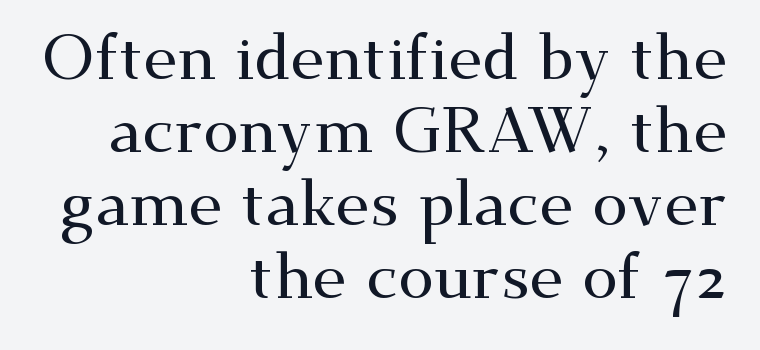
Italic: no, the glyphs are upright roman. Do the characters align in a grid? No, the font is proportional. This rendering features lettering with no underline. Does the type have serifs? Yes, each stem ends in a small foot.
